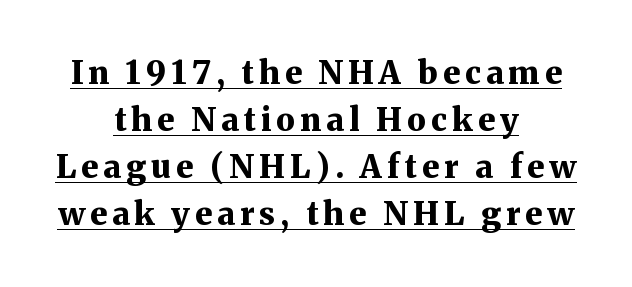
{"serif": "yes", "italic": "no", "bold": "yes", "weight": "bold", "width": "normal", "stroke_contrast": "medium", "x_height": "medium", "monospaced": "no", "underline": "yes", "align": "center", "line_spacing": "normal", "line_spacing_ratio": 1.47, "glyph_px": 32}
